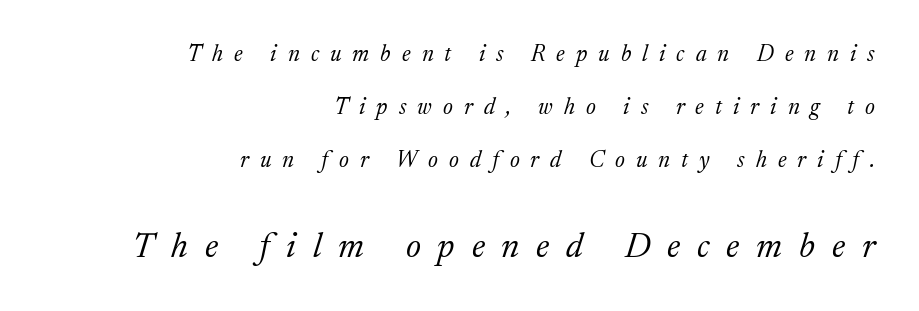
The image shows 35 px light serif type, italic (leaning right); set right-aligned, loose line spacing (2.3x), unusually wide letter spacing (+0.48 em), not underlined; the second (bottom) block is 1.52x larger; medium stroke contrast and a medium x-height.
